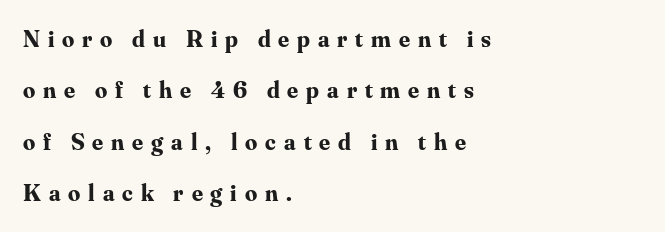
The compositor pushed each line to the left boundary. Loosely led — the rows are spread out. The line texture is sparse and dotted thanks to wide tracking. Quick note: underline off. Bold? Absolutely — the strokes are thick and heavy.
